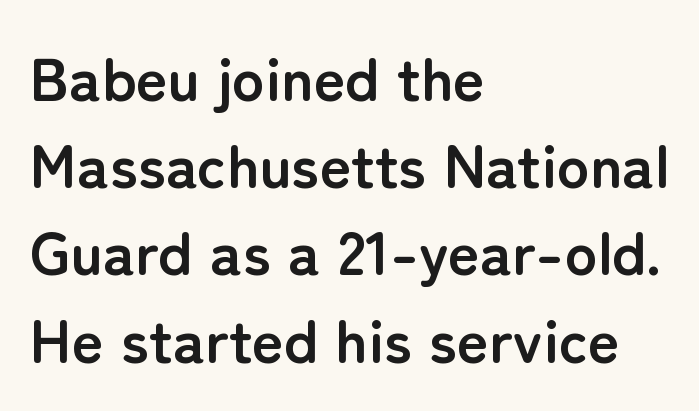
The image shows 61 px semibold sans-serif type, upright; set left-aligned, normal line spacing (1.43x), normal letter spacing, not underlined; low stroke contrast and a medium x-height.
